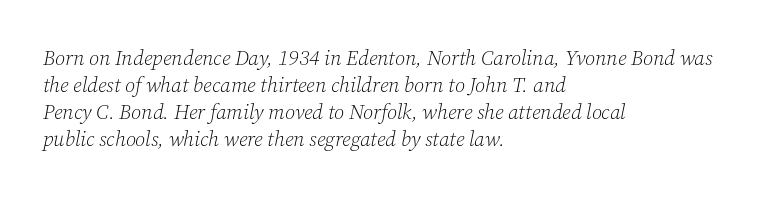
Q: Is the text bold? A: No.
Q: Is the text italic (slanted)? A: Yes, it leans right by about 12 degrees.
Q: Is the text underlined? A: No.
Q: How is the paragraph aligned? A: Left-aligned.
Q: Is the spacing between letters normal or unusually wide? A: Normal.
Q: Is the spacing between lines tight, normal or loose? A: Normal.
